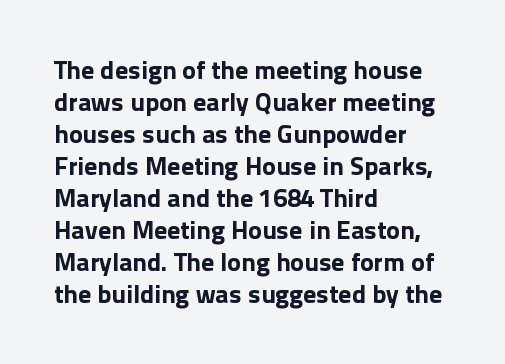
Alignment: flush left. A clean baseline with only descenders dipping below it. Vertical strokes here are truly vertical. Every letter is thick-stroked: bold, no question. A typesetter would call this zero additional tracking.
